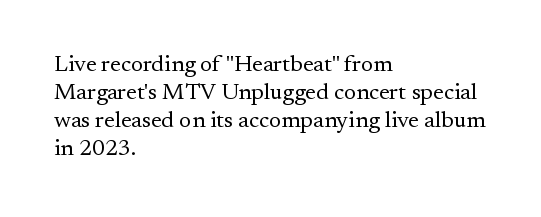
The image shows 23 px text type, upright; set left-aligned, line spacing 1.22x, normal letter spacing, not underlined.
